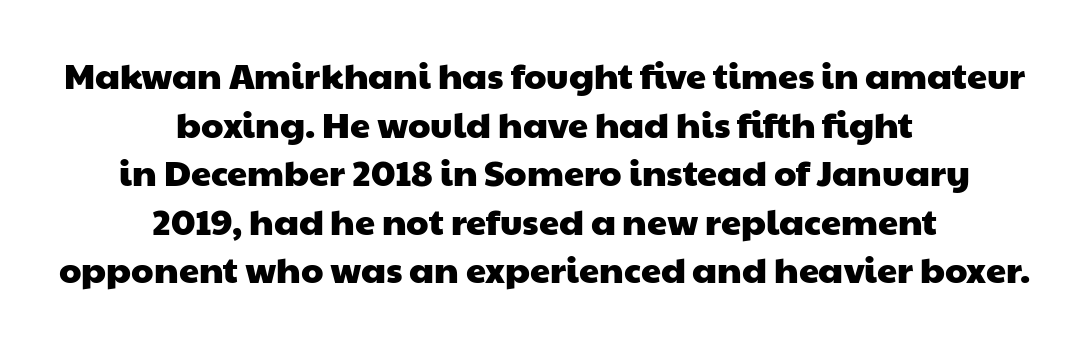
This rendering employs a face without finishing strokes, i.e., a sans-serif. The strip under each line holds only bare page. Look at the tracking — it's just the regular setting, nothing added. Character widths vary here, with narrow letters taking less room than wide ones. Each new line begins a customary step beneath the previous one. The setting favours the middle, as headings and verse often do.
